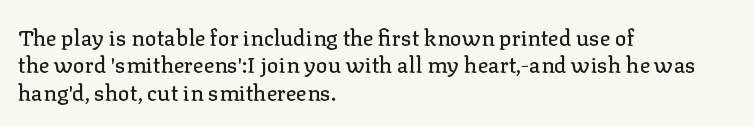
Letter spacing: default. Words float on clear page, feet unadorned. Every stem runs plumb, perpendicular to the baseline. Is there much room between lines? A standard amount, neither cramped nor airy. Reading down the block, your eye returns to a fixed left position each line.
